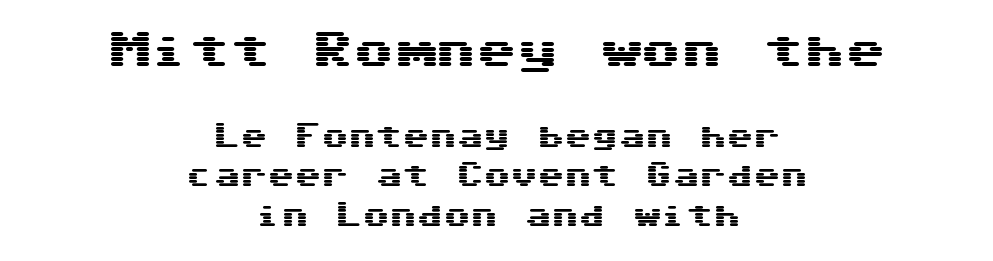
Q: Is the text italic (slanted)? A: No, it is upright.
Q: Is the typeface a serif or a sans-serif typeface? A: Sans-serif.
Q: Is the text underlined? A: No.
Q: How is the paragraph aligned? A: Centered.
Q: Is the spacing between letters normal or unusually wide? A: Normal.
Q: Is the spacing between lines tight, normal or loose? A: Normal.
Q: Which block of text is set in a larger size, the first (top) or the second (bottom)? A: The first (top) one.
Q: Width (condensed, normal, or wide)? A: Wide.
Q: Stroke contrast? A: Medium.
Q: x-height? A: Medium.
